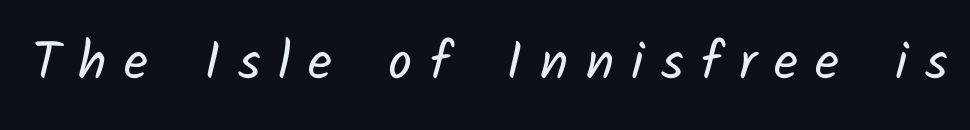
{"serif": "no", "bold": "no", "weight": "regular", "width": "normal", "stroke_contrast": "low", "x_height": "medium", "monospaced": "no", "underline": "no", "letter_spacing": "wide", "letter_spacing_em": 0.33, "glyph_px": 53}
